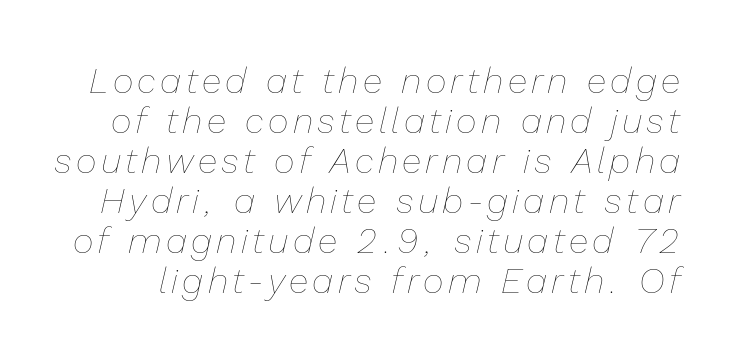
Q: Is the text bold? A: No.
Q: Is the text italic (slanted)? A: Yes, it leans right by about 13 degrees.
Q: Is the text underlined? A: No.
Q: Is the spacing between lines tight, normal or loose? A: Tight.
Q: Width (condensed, normal, or wide)? A: Normal.
Q: Stroke contrast? A: Low.
Q: x-height? A: Medium.
Q: Monospaced? A: No.
